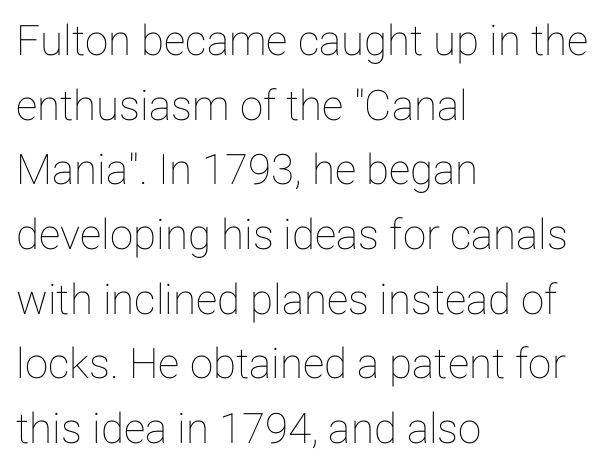
{"italic": "no", "width": "normal", "stroke_contrast": "low", "x_height": "medium", "monospaced": "no", "underline": "no", "align": "left", "line_spacing": "normal", "line_spacing_ratio": 1.54, "letter_spacing": "normal", "letter_spacing_em": 0.0, "glyph_px": 42}
